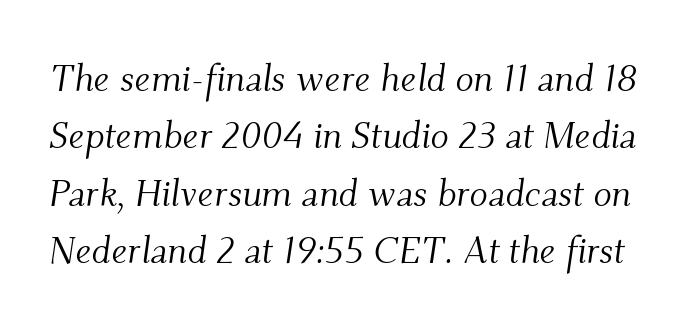
Think of a printed novel: that variable character pitch is what you see here. A typesetter would call this zero additional tracking. Compared with typical paragraphs, the rows here are spaced about the same. Type without underlining. When letters slant like this, we call the style italic.
